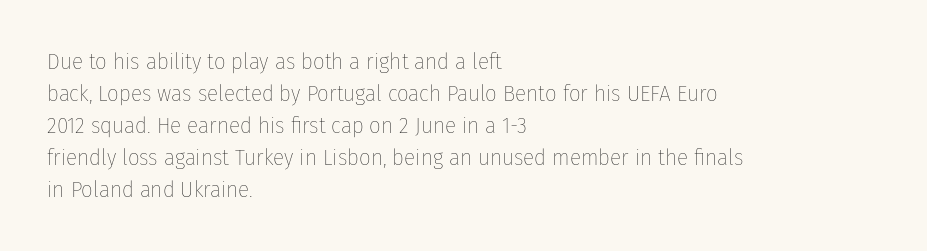
{"italic": "no", "bold": "no", "underline": "no", "align": "left", "line_spacing": "normal", "line_spacing_ratio": 1.39, "letter_spacing": "normal", "letter_spacing_em": 0.0, "glyph_px": 23}
